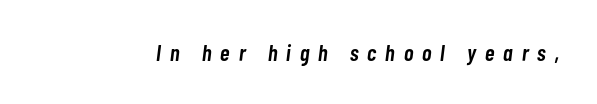
The image shows 23 px text type, italic (leaning right); set unusually wide letter spacing (+0.39 em), not underlined.
